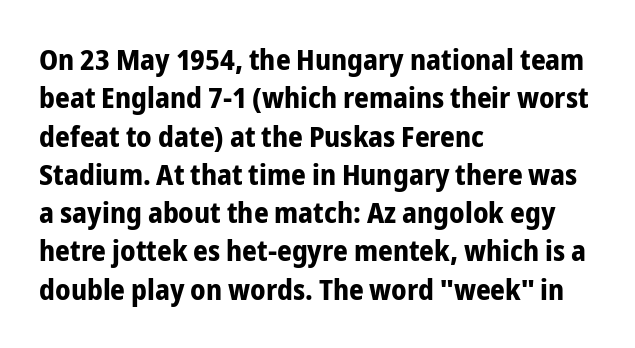
The image shows 29 px bold, condensed sans-serif type, upright; set left-aligned, normal line spacing (1.32x), normal letter spacing, not underlined; low stroke contrast and a medium x-height.
